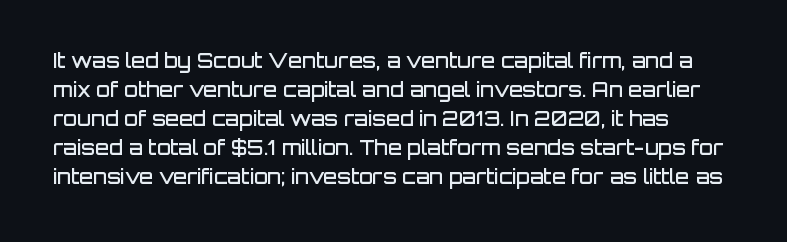
Q: Is the text bold? A: Semi-bold.
Q: Is the text italic (slanted)? A: No, it is upright.
Q: Is the text underlined? A: No.
Q: Is the spacing between letters normal or unusually wide? A: Normal.
Q: Is the spacing between lines tight, normal or loose? A: Normal.
